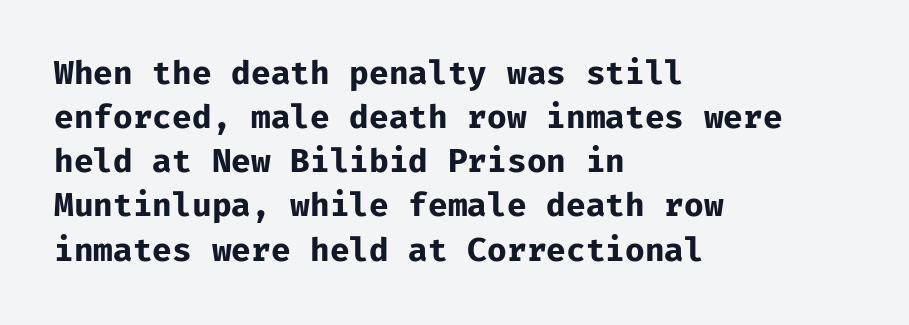
{"serif": "no", "italic": "no", "bold": "yes", "weight": "bold", "width": "normal", "stroke_contrast": "low", "x_height": "medium", "underline": "no", "align": "left", "line_spacing": "normal", "line_spacing_ratio": 1.38, "letter_spacing": "normal", "letter_spacing_em": 0.0, "glyph_px": 32}
